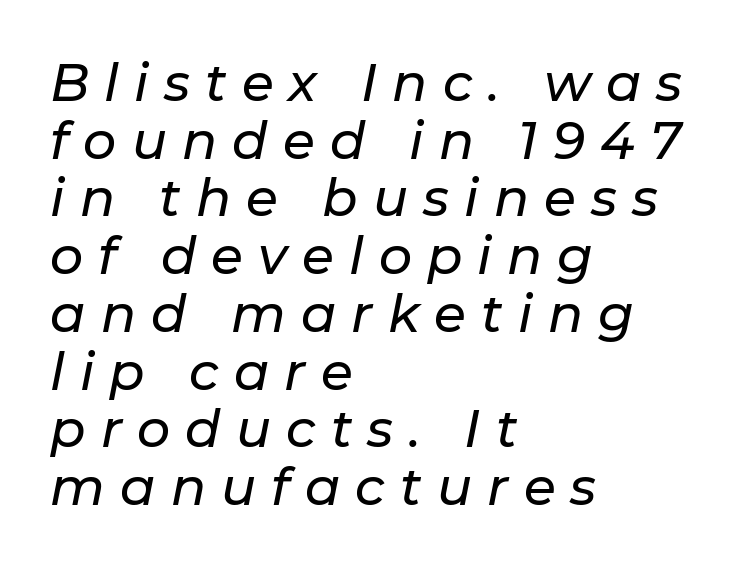
Interline gaps are noticeably narrow in this sample. The type is letterspaced generously, with wide tracking. All the whitespace from short lines collects on the right. Characters are canted at an angle relative to the baseline's perpendicular. Varying glyph widths throughout — classic text-font behaviour.
